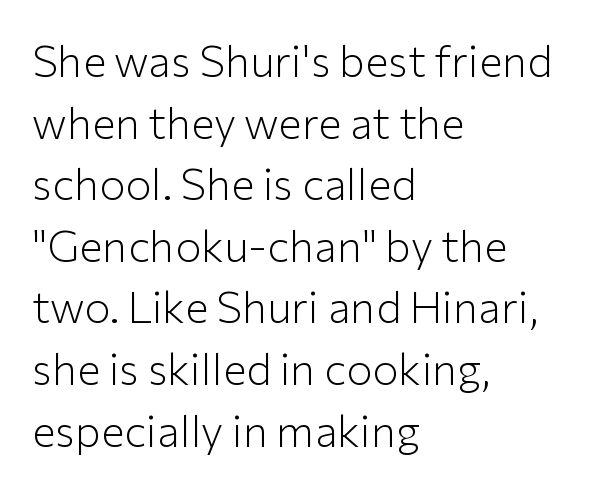
Q: Is the text bold? A: No.
Q: Is the text italic (slanted)? A: No, it is upright.
Q: Is the typeface a serif or a sans-serif typeface? A: Sans-serif.
Q: Is the text underlined? A: No.
Q: How is the paragraph aligned? A: Left-aligned.
Q: Is the spacing between letters normal or unusually wide? A: Normal.
Q: Is the spacing between lines tight, normal or loose? A: Normal.
Q: Width (condensed, normal, or wide)? A: Normal.
Q: Stroke contrast? A: Low.
Q: x-height? A: Medium.
Q: Monospaced? A: No.
